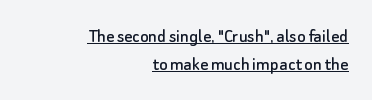
{"italic": "no", "underline": "yes", "align": "right", "line_spacing": "normal", "line_spacing_ratio": 1.4, "letter_spacing": "normal", "letter_spacing_em": 0.0, "glyph_px": 20}
